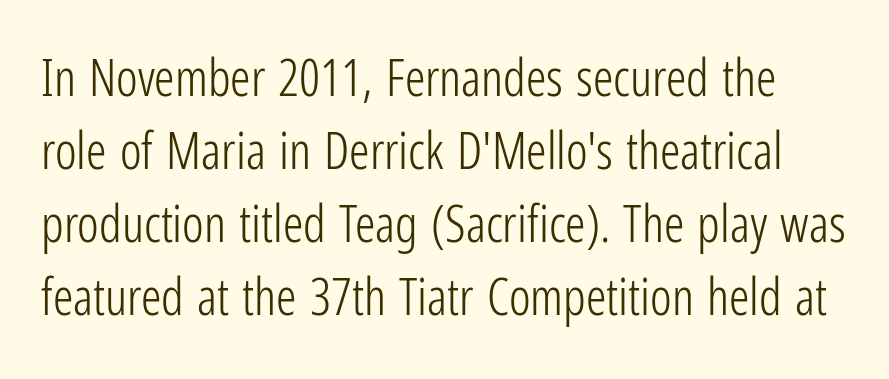
The image shows 51 px light, condensed sans-serif type, upright; set normal line spacing (1.43x), normal letter spacing, not underlined; low stroke contrast and a medium x-height.
